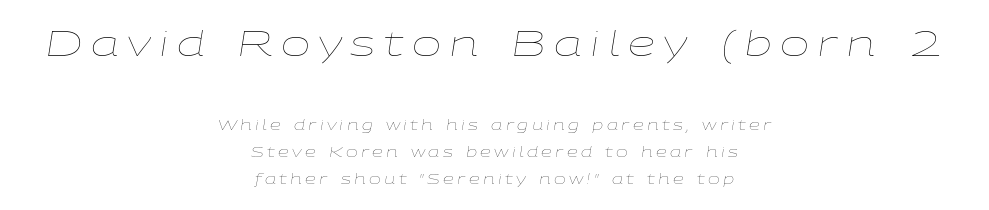
Q: Is the text bold? A: No.
Q: Is the text italic (slanted)? A: Yes, it leans right by about 9 degrees.
Q: Is the text underlined? A: No.
Q: How is the paragraph aligned? A: Centered.
Q: Is the spacing between letters normal or unusually wide? A: Unusually wide.
Q: Is the spacing between lines tight, normal or loose? A: Loose.
Q: Which block of text is set in a larger size, the first (top) or the second (bottom)? A: The first (top) one.
Q: Width (condensed, normal, or wide)? A: Wide.
Q: Stroke contrast? A: Low.
Q: x-height? A: Medium.
Q: Monospaced? A: No.
